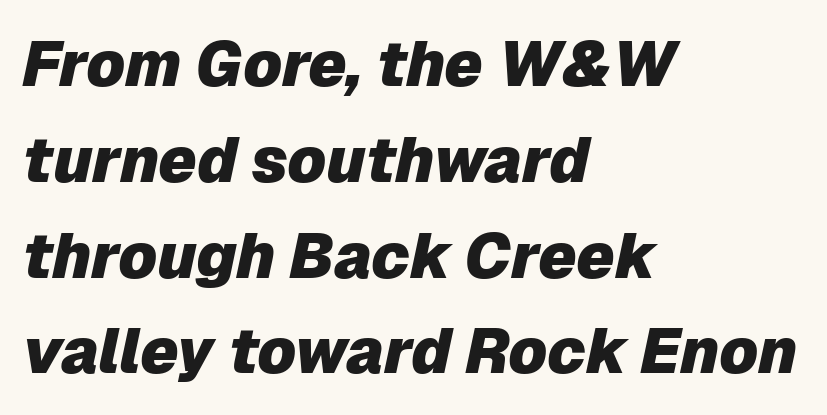
Q: Is the text bold? A: Yes.
Q: Is the text italic (slanted)? A: Yes, it leans right by about 12 degrees.
Q: Is the text underlined? A: No.
Q: How is the paragraph aligned? A: Left-aligned.
Q: Is the spacing between letters normal or unusually wide? A: Normal.
Q: Is the spacing between lines tight, normal or loose? A: Normal.
Q: Width (condensed, normal, or wide)? A: Normal.
Q: Stroke contrast? A: Low.
Q: x-height? A: Medium.
Q: Monospaced? A: No.
